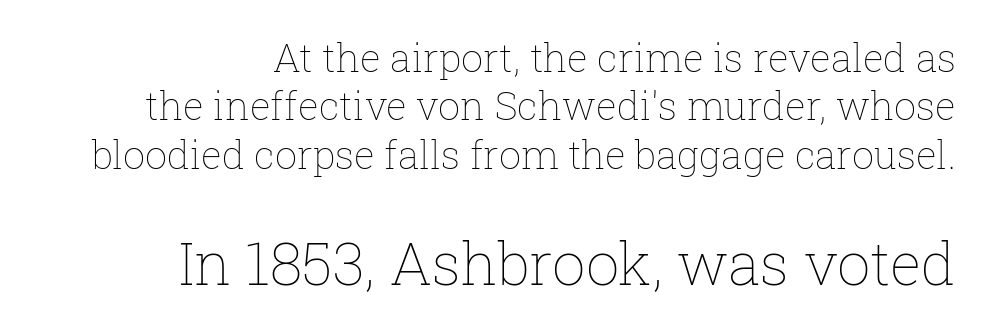
Q: Is the text bold? A: No.
Q: Is the text italic (slanted)? A: No, it is upright.
Q: Is the text underlined? A: No.
Q: How is the paragraph aligned? A: Right-aligned.
Q: Is the spacing between letters normal or unusually wide? A: Normal.
Q: Which block of text is set in a larger size, the first (top) or the second (bottom)? A: The second (bottom) one.
Q: Width (condensed, normal, or wide)? A: Normal.
Q: Stroke contrast? A: Low.
Q: x-height? A: Medium.
Q: Monospaced? A: No.
